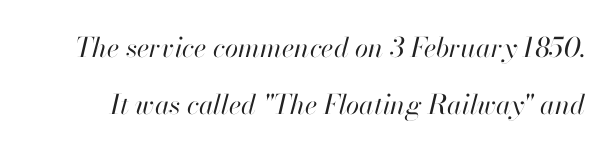
Q: Is the text bold? A: No.
Q: Is the text italic (slanted)? A: Yes, it leans right by about 13 degrees.
Q: Is the text underlined? A: No.
Q: Is the spacing between letters normal or unusually wide? A: Normal.
Q: Is the spacing between lines tight, normal or loose? A: Loose.
